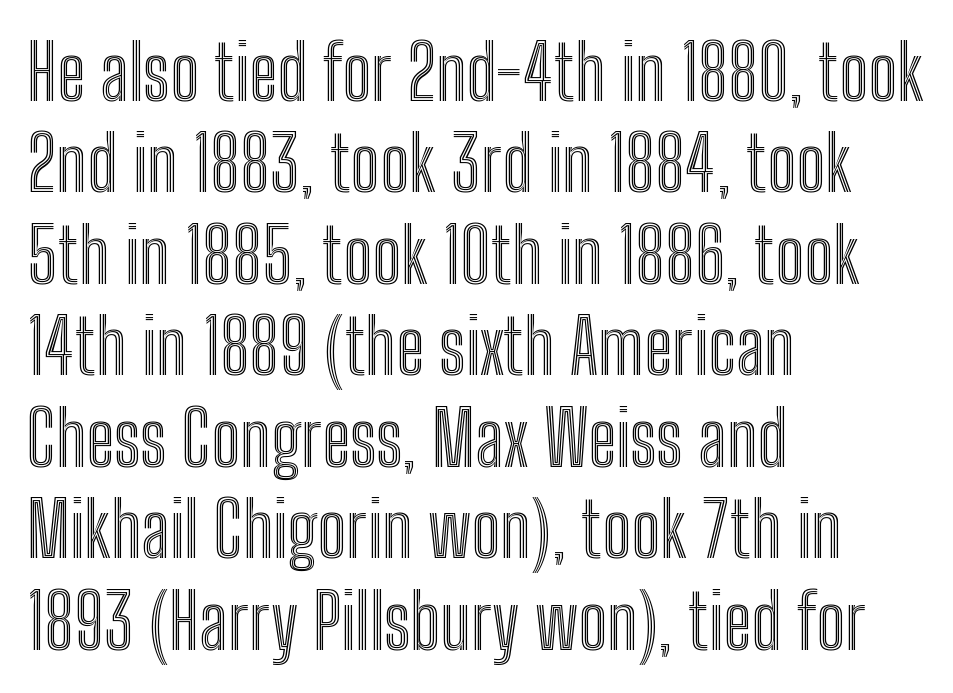
The image shows 75 px condensed type, upright; set left-aligned, line spacing 1.22x, normal letter spacing, not underlined; a medium x-height.
